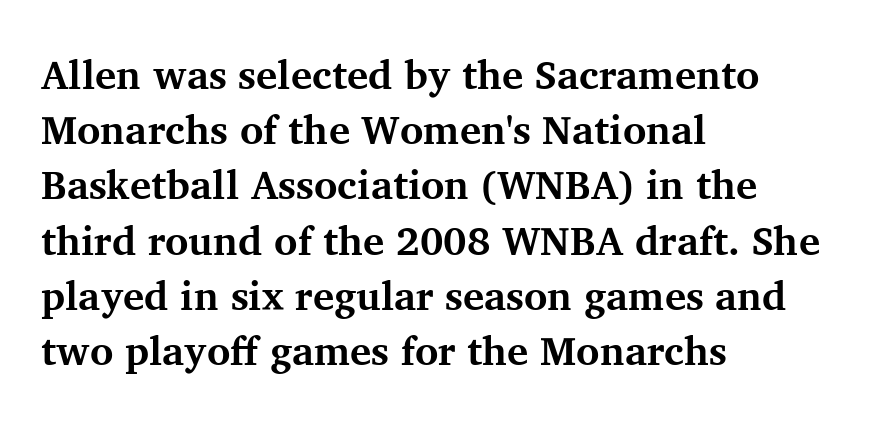
Q: Is the text bold? A: Yes.
Q: Is the text italic (slanted)? A: No, it is upright.
Q: Is the typeface a serif or a sans-serif typeface? A: Serif.
Q: Is the text underlined? A: No.
Q: How is the paragraph aligned? A: Left-aligned.
Q: Is the spacing between letters normal or unusually wide? A: Normal.
Q: Is the spacing between lines tight, normal or loose? A: Normal.
Q: Width (condensed, normal, or wide)? A: Normal.
Q: Stroke contrast? A: Medium.
Q: x-height? A: Medium.
Q: Monospaced? A: No.
